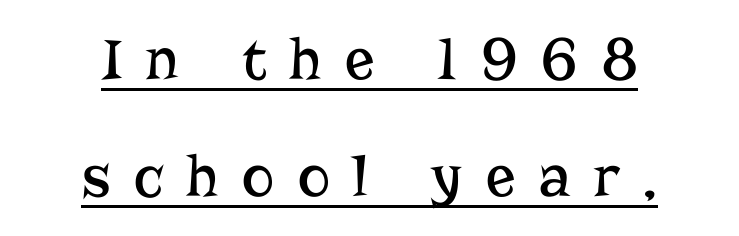
The letterforms sit at book weight or below. Is this a fixed-width face? No — the glyphs have proportional, varying widths. Both edges are ragged and mirror each other, which tells us the setting is centered. Does a line run under the words? Yes, clearly. The tracking reads as deliberately expanded to a designer's eye.
